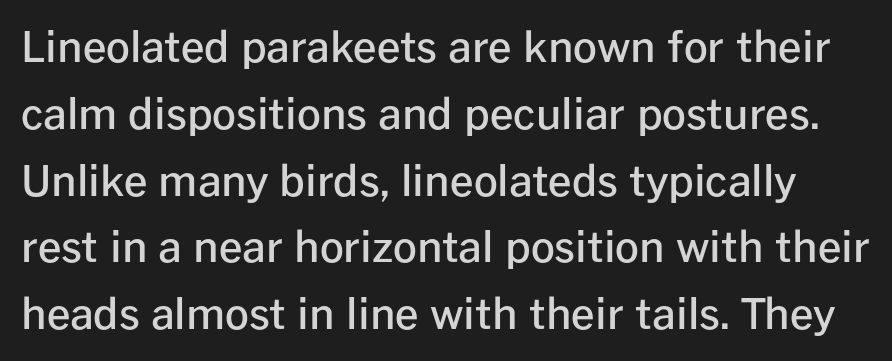
The image shows 42 px semibold sans-serif type, upright; set normal line spacing (1.59x), normal letter spacing, not underlined; low stroke contrast and a medium x-height.
